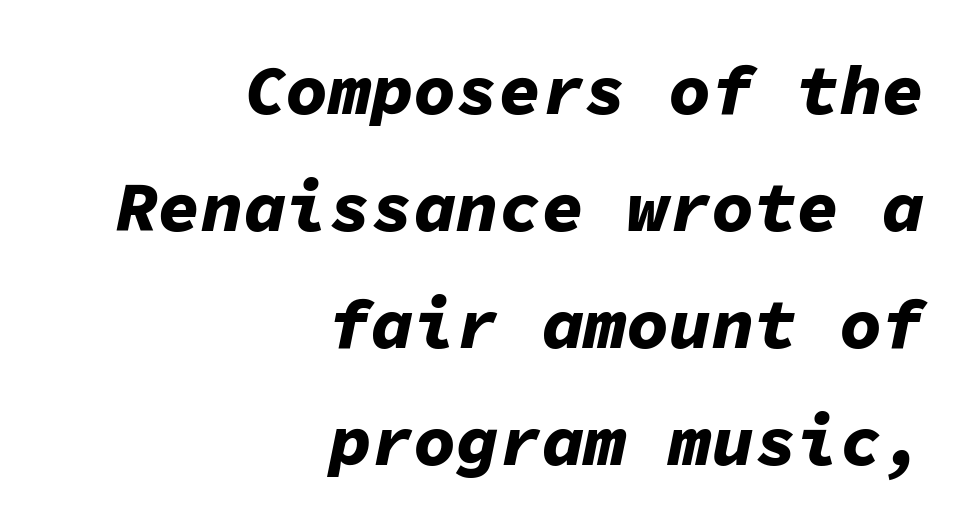
Lines of text with bare space underneath. Caption: multi-line text, flush right, ragged left. Set as a true bold cut, around the 700 mark. The vertical gap from one line to the next is medium. Characters follow at the spacing the type designer built in.
